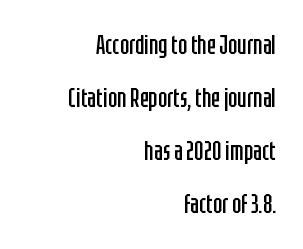
The image shows 27 px text type, upright; set right-aligned, loose line spacing (1.96x), normal letter spacing, not underlined.
